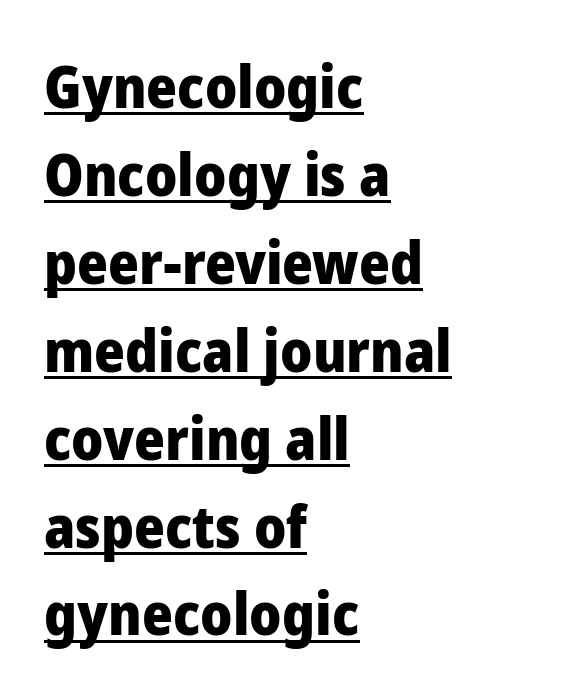
The image shows 59 px heavy sans-serif type, upright; set left-aligned, normal line spacing (1.49x), normal letter spacing, underlined; low stroke contrast and a medium x-height.
